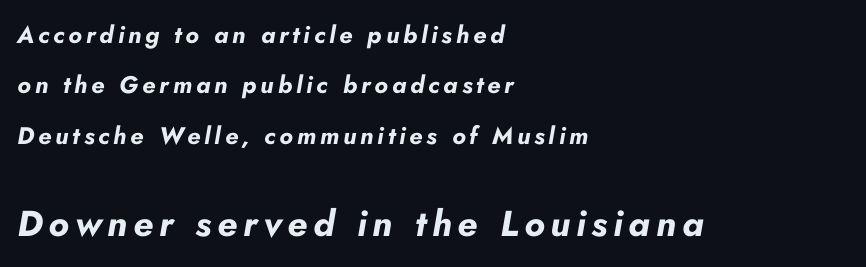
{"italic": "yes", "lean": "right", "slant_degrees": 10, "bold": "yes", "weight": "bold", "width": "normal", "stroke_contrast": "low", "x_height": "small", "monospaced": "no", "underline": "no", "align": "left", "line_spacing": "loose", "line_spacing_ratio": 2.1, "larger_block": "second", "size_ratio": 1.5, "glyph_px": 36}
